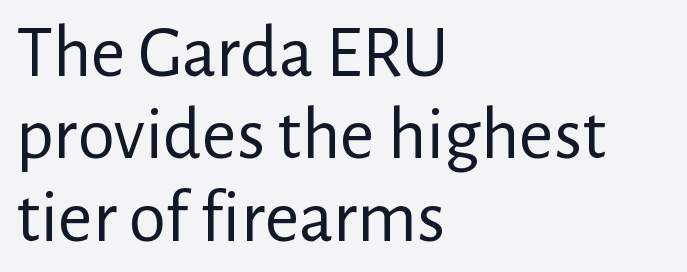
{"serif": "no", "italic": "no", "bold": "no", "weight": "regular", "width": "normal", "stroke_contrast": "low", "x_height": "medium", "monospaced": "no", "underline": "no", "align": "left", "line_spacing": "tight", "line_spacing_ratio": 1.1, "letter_spacing": "normal", "letter_spacing_em": 0.0, "glyph_px": 75}
